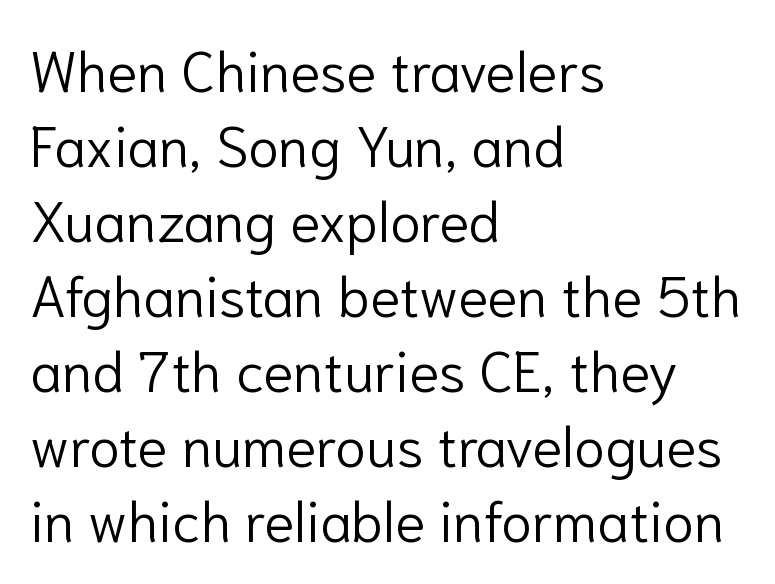
Q: Is the text bold? A: No.
Q: Is the text italic (slanted)? A: No, it is upright.
Q: Is the typeface a serif or a sans-serif typeface? A: Sans-serif.
Q: Is the text underlined? A: No.
Q: How is the paragraph aligned? A: Left-aligned.
Q: Is the spacing between letters normal or unusually wide? A: Normal.
Q: Is the spacing between lines tight, normal or loose? A: Normal.
Q: Width (condensed, normal, or wide)? A: Normal.
Q: Stroke contrast? A: Low.
Q: x-height? A: Medium.
Q: Monospaced? A: No.
